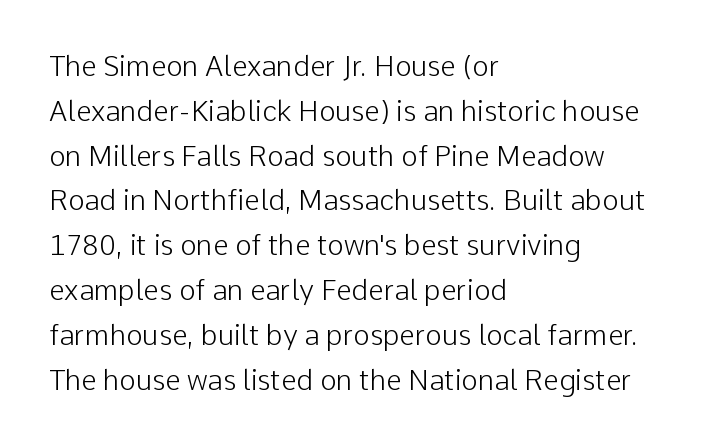
Look at the tracking — it's just the regular setting, nothing added. This reads as an unemphasized weight, regular at the heaviest. Nothing sits at the stroke ends, so this counts as sans-serif. The space directly below the letters is spotless.
